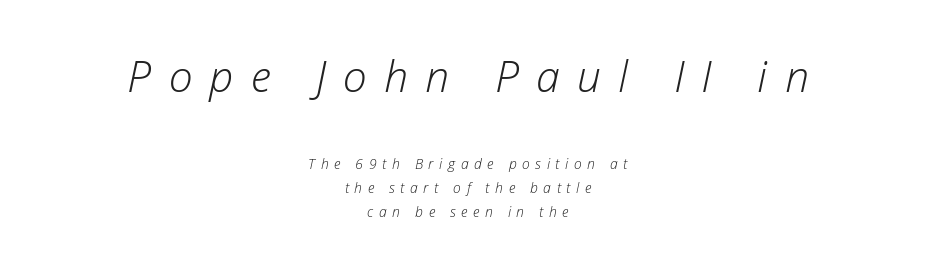
Leftover space on each line is divided equally before and after the words. The type is letterspaced generously, with wide tracking. The font sits on the lighter half of the weight spectrum, regular included. No word sits above an underline. Is the type slanted? Yes — the strokes lean at a clear angle. Is the lower block the larger one? No — the upper block carries the bigger type.
